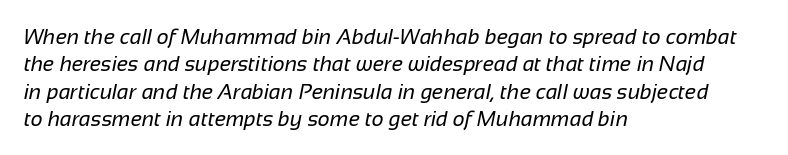
The image shows 21 px text type; set left-aligned, normal line spacing (1.3x), normal letter spacing, not underlined.
